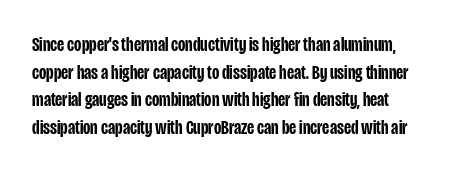
Regular leading. No word sits above an underline. Tracking value appears to be zero — textbook default spacing. Italic: no, the glyphs are upright roman.
